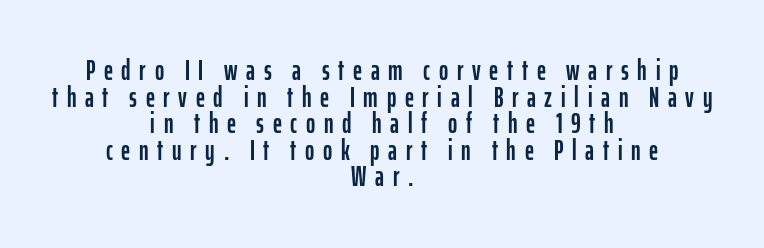
Typographically, this falls in the sans-serif category. The type is letterspaced generously, with wide tracking. Characters remain perfectly vertical along every line. Check under the words: just untouched page. The setting favours the middle, as headings and verse often do.
